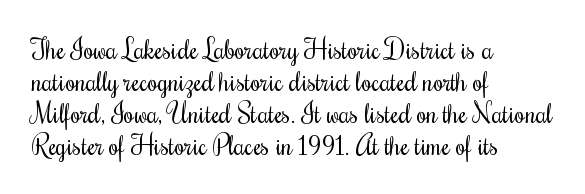
{"bold": "no", "underline": "no", "align": "left", "line_spacing_ratio": 1.23, "letter_spacing": "normal", "letter_spacing_em": 0.0, "glyph_px": 26}
